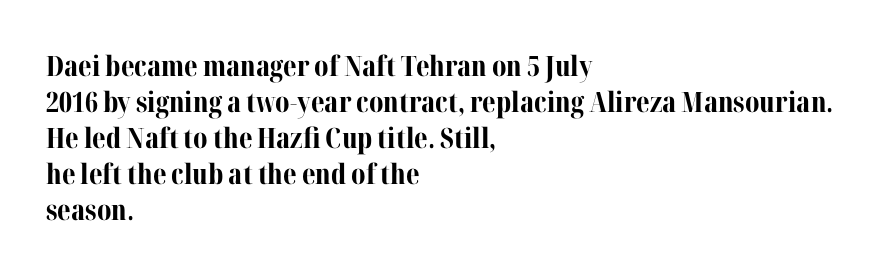
The image shows 28 px bold serif type, upright; set left-aligned, normal line spacing (1.29x), normal letter spacing, not underlined; medium stroke contrast and a medium x-height.
